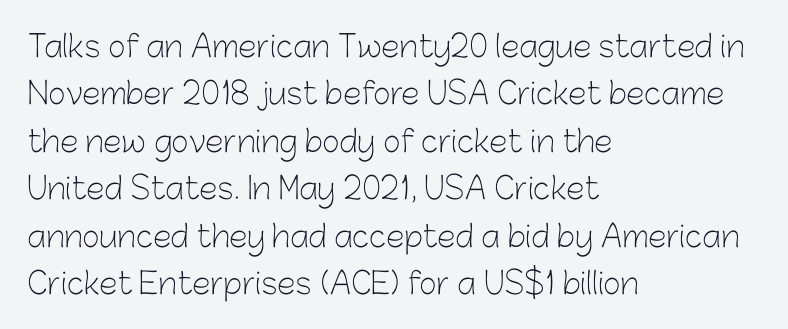
Q: Is the text bold? A: No.
Q: Is the text italic (slanted)? A: No, it is upright.
Q: Is the typeface a serif or a sans-serif typeface? A: Sans-serif.
Q: Is the text underlined? A: No.
Q: How is the paragraph aligned? A: Left-aligned.
Q: Is the spacing between letters normal or unusually wide? A: Normal.
Q: Is the spacing between lines tight, normal or loose? A: Normal.
Q: Width (condensed, normal, or wide)? A: Normal.
Q: Stroke contrast? A: Low.
Q: x-height? A: Medium.
Q: Monospaced? A: No.
